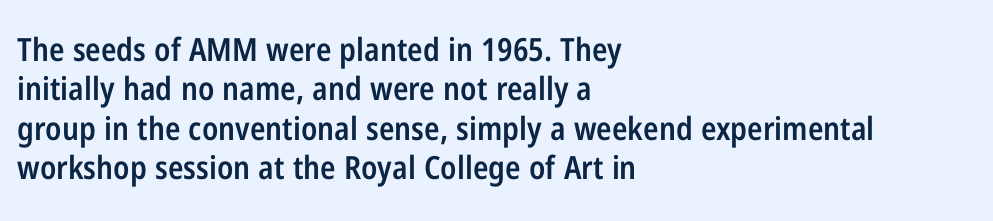
Q: Is the text bold? A: Semi-bold.
Q: Is the text italic (slanted)? A: No, it is upright.
Q: Is the typeface a serif or a sans-serif typeface? A: Sans-serif.
Q: Is the text underlined? A: No.
Q: How is the paragraph aligned? A: Left-aligned.
Q: Is the spacing between letters normal or unusually wide? A: Normal.
Q: Width (condensed, normal, or wide)? A: Condensed.
Q: Stroke contrast? A: Low.
Q: x-height? A: Medium.
Q: Monospaced? A: No.
